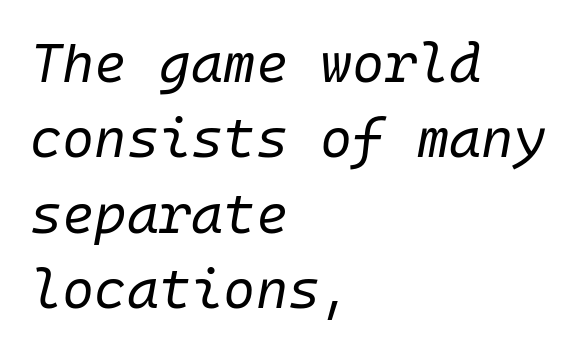
Descenders hang freely into open space. Notice how the passage keeps a crisp vertical edge on the left only. Observe the lean: these are italic letterforms. Weight: not bold — regular or lighter.
